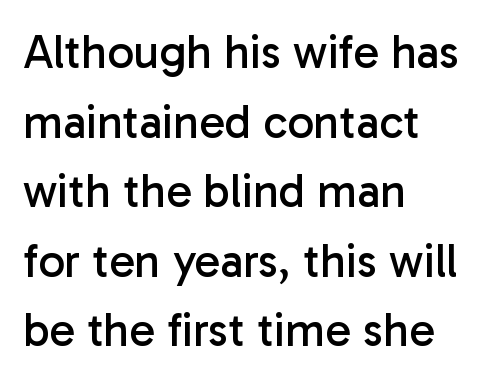
Q: Is the text bold? A: No.
Q: Is the text italic (slanted)? A: No, it is upright.
Q: Is the typeface a serif or a sans-serif typeface? A: Sans-serif.
Q: Is the text underlined? A: No.
Q: How is the paragraph aligned? A: Left-aligned.
Q: Is the spacing between letters normal or unusually wide? A: Normal.
Q: Is the spacing between lines tight, normal or loose? A: Normal.
Q: Width (condensed, normal, or wide)? A: Normal.
Q: Stroke contrast? A: Low.
Q: x-height? A: Medium.
Q: Monospaced? A: No.
